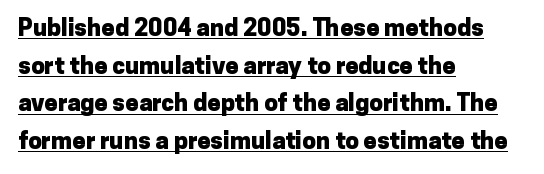
The image shows 24 px bold type, upright; set left-aligned, normal line spacing (1.57x), normal letter spacing, underlined.
